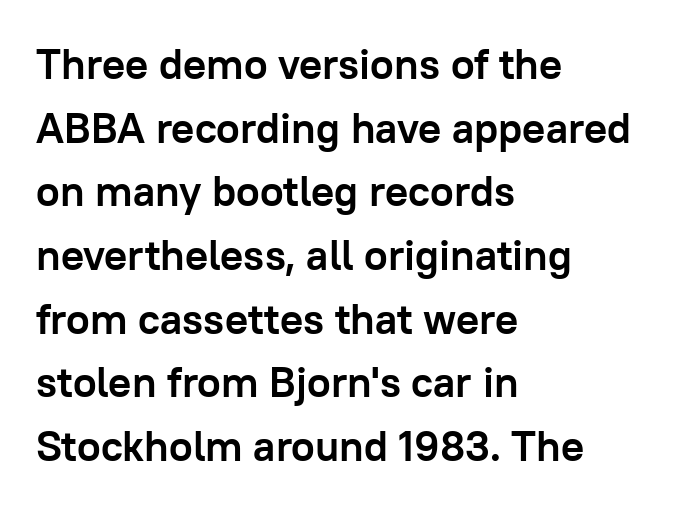
Q: Is the text bold? A: Yes.
Q: Is the text italic (slanted)? A: No, it is upright.
Q: Is the typeface a serif or a sans-serif typeface? A: Sans-serif.
Q: Is the text underlined? A: No.
Q: How is the paragraph aligned? A: Left-aligned.
Q: Is the spacing between letters normal or unusually wide? A: Normal.
Q: Is the spacing between lines tight, normal or loose? A: Normal.
Q: Width (condensed, normal, or wide)? A: Normal.
Q: Stroke contrast? A: Low.
Q: x-height? A: Medium.
Q: Monospaced? A: No.
